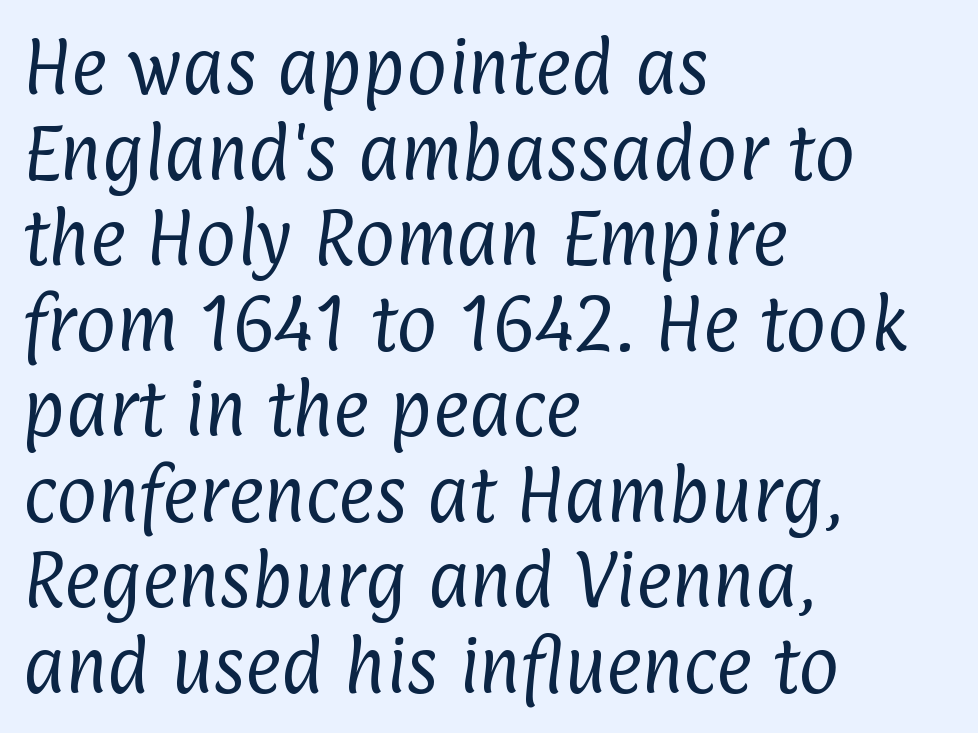
The image shows 62 px regular-weight, condensed sans-serif type; set left-aligned, normal line spacing (1.38x), normal letter spacing, not underlined; low stroke contrast and a medium x-height.
